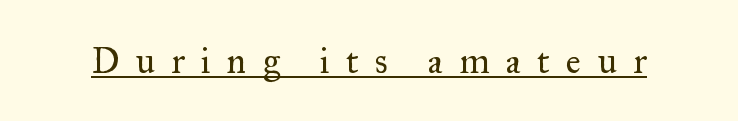
Q: Is the text bold? A: No.
Q: Is the text italic (slanted)? A: No, it is upright.
Q: Is the typeface a serif or a sans-serif typeface? A: Serif.
Q: Is the text underlined? A: Yes.
Q: Is the spacing between letters normal or unusually wide? A: Unusually wide.
Q: Width (condensed, normal, or wide)? A: Normal.
Q: Stroke contrast? A: Medium.
Q: x-height? A: Small.
Q: Monospaced? A: No.
